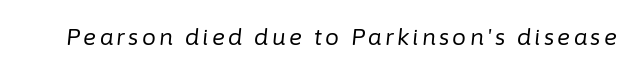
You can tell it's italic because the verticals aren't actually vertical. Clear beneath every line of the passage. The face looks like a standard text weight, possibly lighter.
